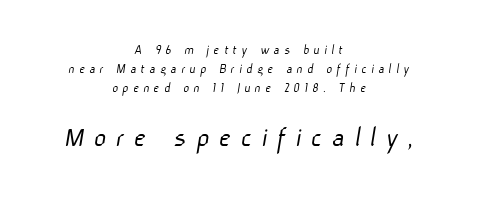
{"serif": "no", "bold": "no", "weight": "light", "width": "normal", "stroke_contrast": "low", "x_height": "medium", "monospaced": "no", "underline": "no", "align": "center", "line_spacing": "normal", "line_spacing_ratio": 1.35, "letter_spacing": "wide", "letter_spacing_em": 0.32, "larger_block": "second", "size_ratio": 2.14, "glyph_px": 30}
